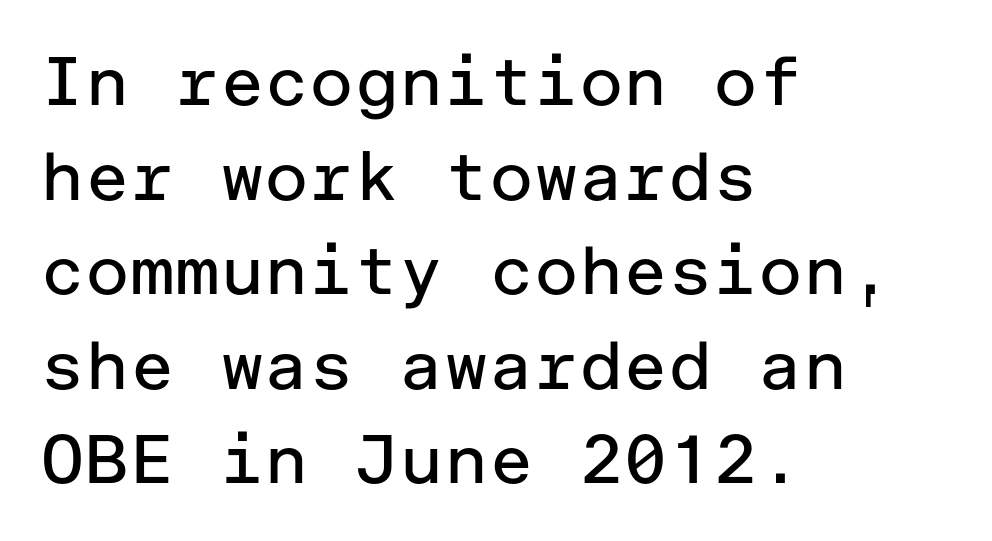
{"serif": "no", "italic": "no", "bold": "no", "weight": "regular", "width": "normal", "stroke_contrast": "low", "x_height": "medium", "underline": "no", "align": "left", "line_spacing": "normal", "line_spacing_ratio": 1.39, "letter_spacing": "normal", "letter_spacing_em": 0.0, "glyph_px": 68}
